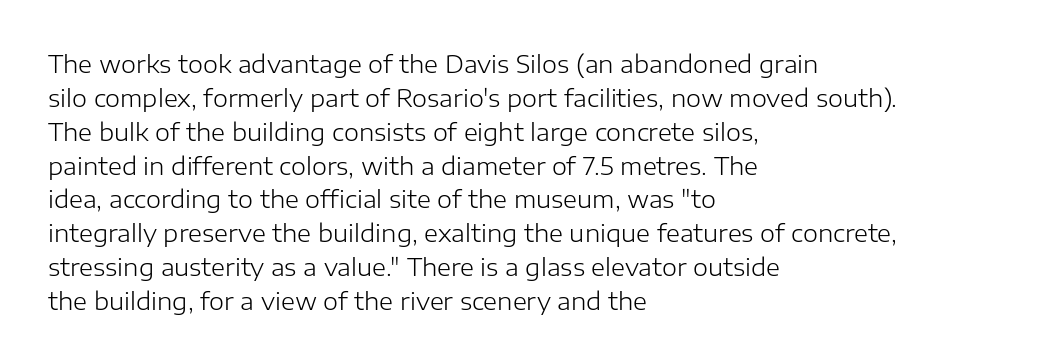
Decoration check: the copy has no underline. Teacher's note: observe the even left margin — that is flush-left alignment. Interline gaps are of average width in this sample. No chunkiness to these letters — they're not bold. These lines were composed using upright roman letters.
